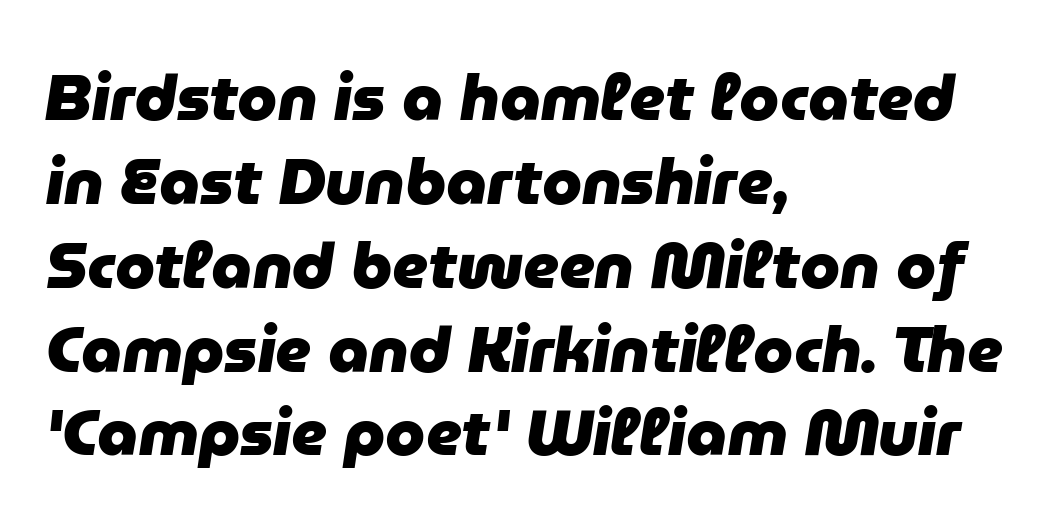
The image shows 64 px heavy type, italic (leaning right); set left-aligned, normal line spacing (1.31x), normal letter spacing, not underlined; low stroke contrast and a medium x-height.
